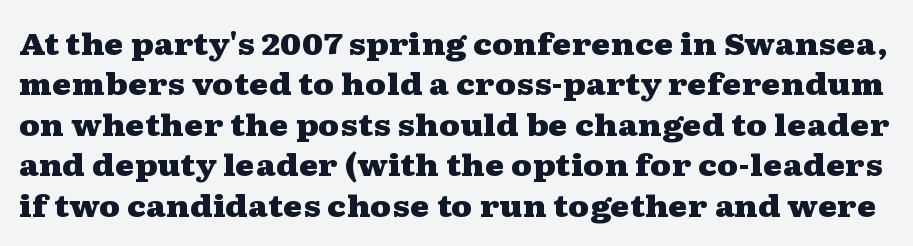
The image shows 30 px heavy, wide serif type, upright; set normal line spacing (1.35x), normal letter spacing, not underlined; medium stroke contrast and a medium x-height.
